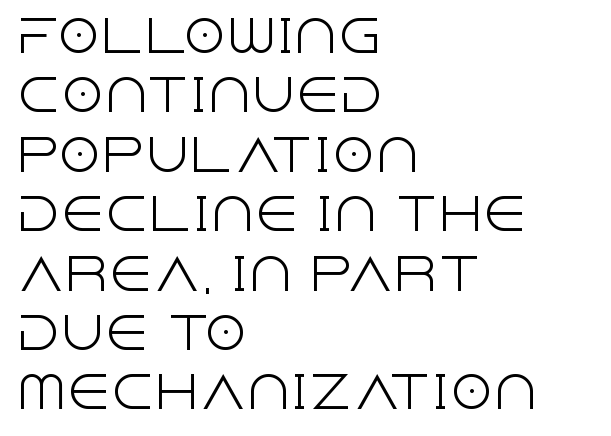
Q: Is the text bold? A: No.
Q: Is the text italic (slanted)? A: No, it is upright.
Q: Is the typeface a serif or a sans-serif typeface? A: Sans-serif.
Q: Is the text underlined? A: No.
Q: How is the paragraph aligned? A: Left-aligned.
Q: Is the spacing between letters normal or unusually wide? A: Normal.
Q: Is the spacing between lines tight, normal or loose? A: Normal.
Q: Width (condensed, normal, or wide)? A: Normal.
Q: x-height? A: Large.
Q: Monospaced? A: No.
